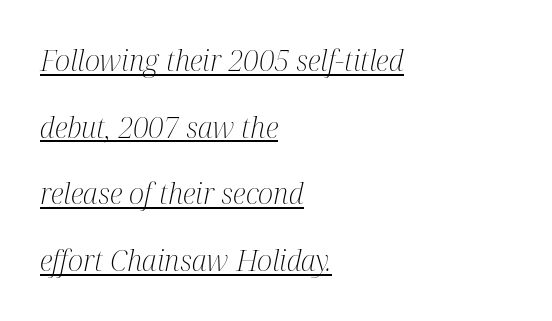
You can see a thin bar hugging the bottom of the glyphs. Posture: slanted. This sample is left-justified, so line endings fall wherever the words run out. Weight: in the light-to-regular range. Observe the ordinary spacing: letters are neighbours, not strangers. Think of a printed novel: that variable character pitch is what you see here.
